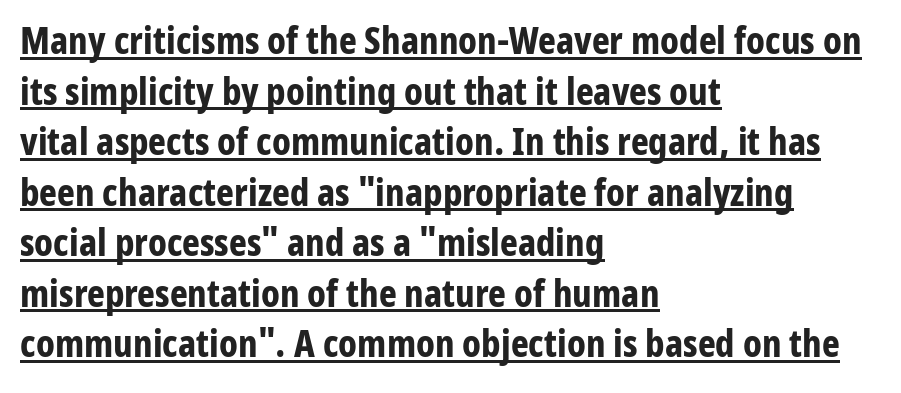
{"serif": "no", "italic": "no", "bold": "yes", "weight": "bold", "width": "condensed", "stroke_contrast": "low", "x_height": "medium", "monospaced": "no", "underline": "yes", "align": "left", "line_spacing": "normal", "line_spacing_ratio": 1.33, "letter_spacing": "normal", "letter_spacing_em": 0.0, "glyph_px": 38}
